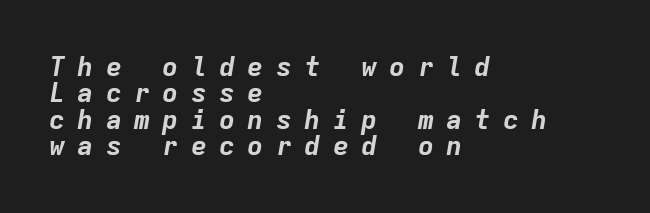
Q: Is the text bold? A: Yes.
Q: Is the text italic (slanted)? A: Yes, it leans right by about 9 degrees.
Q: Is the text underlined? A: No.
Q: How is the paragraph aligned? A: Left-aligned.
Q: Is the spacing between letters normal or unusually wide? A: Unusually wide.
Q: Is the spacing between lines tight, normal or loose? A: Tight.
